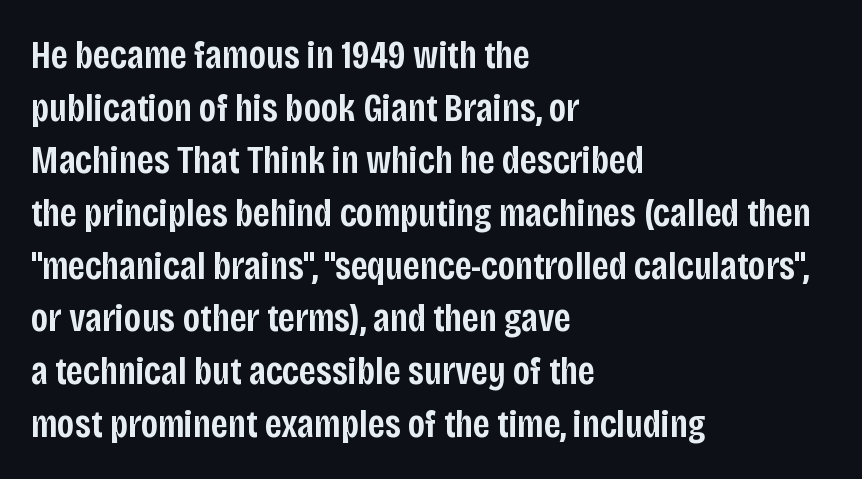
The image shows 39 px semibold, condensed sans-serif type, upright; set left-aligned, normal line spacing (1.35x), normal letter spacing, not underlined; low stroke contrast and a large x-height.
